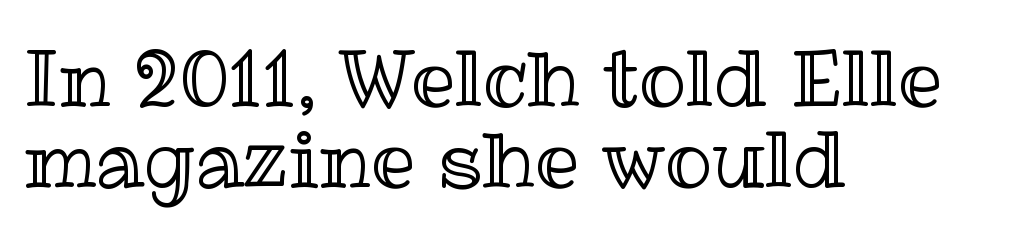
The image shows 78 px text type, upright; set left-aligned, tight line spacing (1.04x), normal letter spacing, not underlined; a medium x-height.
